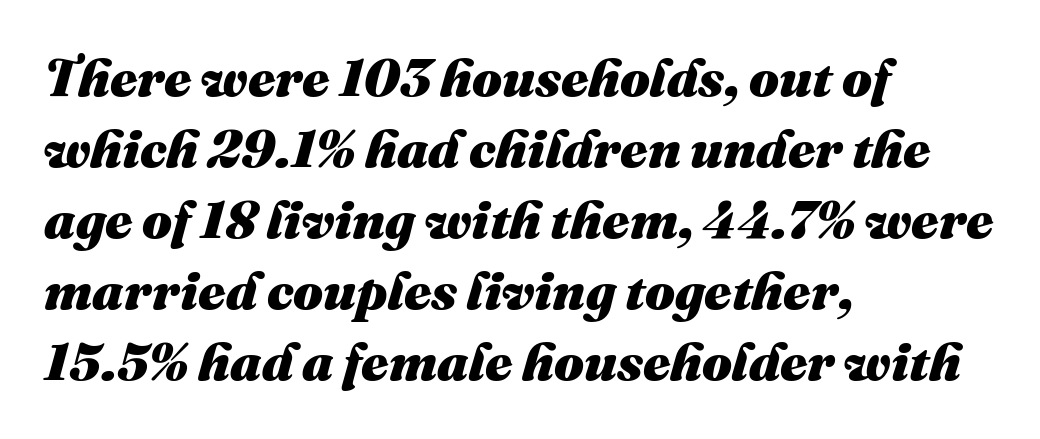
{"italic": "yes", "lean": "right", "slant_degrees": 16, "bold": "yes", "weight": "heavy", "width": "normal", "stroke_contrast": "medium", "x_height": "medium", "monospaced": "no", "underline": "no", "align": "left", "line_spacing": "normal", "line_spacing_ratio": 1.34, "letter_spacing": "normal", "letter_spacing_em": 0.0, "glyph_px": 53}
